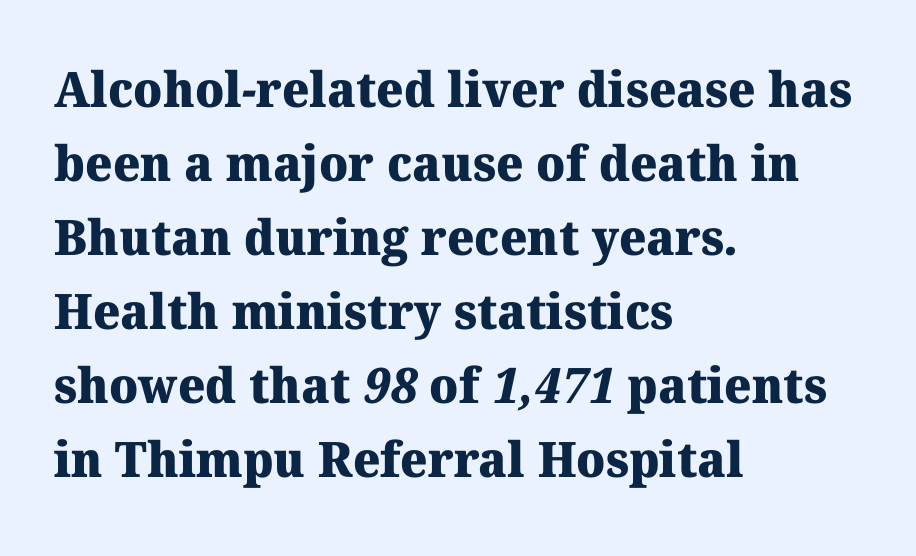
The image shows 49 px heavy serif type; set left-aligned, normal line spacing (1.51x), normal letter spacing, not underlined; medium stroke contrast and a medium x-height.
